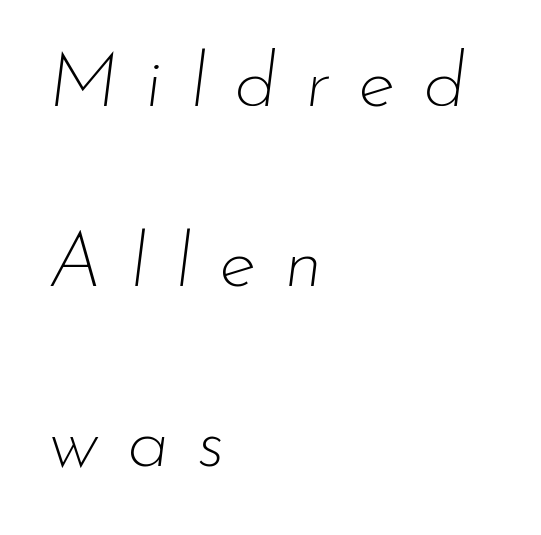
The image shows 77 px thin type, italic (leaning right); set left-aligned, loose line spacing (2.34x), unusually wide letter spacing (+0.36 em), not underlined; low stroke contrast and a small x-height.
